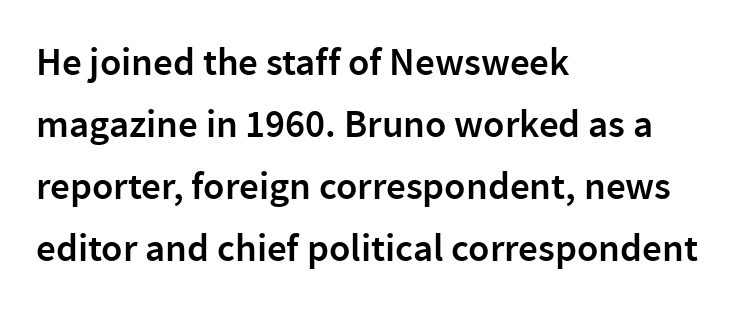
{"serif": "no", "italic": "no", "bold": "semi", "weight": "semibold", "width": "normal", "stroke_contrast": "low", "x_height": "medium", "monospaced": "no", "underline": "no", "align": "left", "line_spacing": "normal", "line_spacing_ratio": 1.59, "letter_spacing": "normal", "letter_spacing_em": 0.0, "glyph_px": 39}
